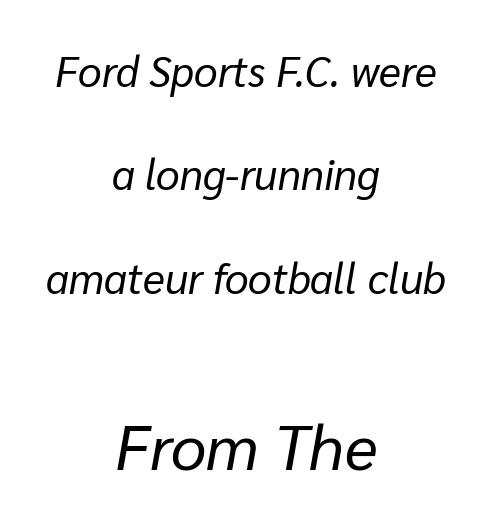
Q: Is the text bold? A: No.
Q: Is the text italic (slanted)? A: Yes, it leans right by about 10 degrees.
Q: Is the text underlined? A: No.
Q: How is the paragraph aligned? A: Centered.
Q: Is the spacing between letters normal or unusually wide? A: Normal.
Q: Is the spacing between lines tight, normal or loose? A: Loose.
Q: Which block of text is set in a larger size, the first (top) or the second (bottom)? A: The second (bottom) one.
Q: Width (condensed, normal, or wide)? A: Normal.
Q: Stroke contrast? A: Low.
Q: x-height? A: Medium.
Q: Monospaced? A: No.
